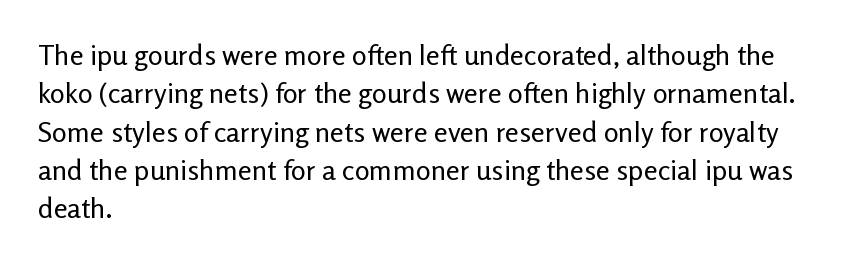
{"serif": "no", "italic": "no", "bold": "no", "weight": "regular", "width": "normal", "stroke_contrast": "low", "x_height": "medium", "monospaced": "no", "underline": "no", "align": "left", "line_spacing": "normal", "line_spacing_ratio": 1.37, "letter_spacing": "normal", "letter_spacing_em": 0.0, "glyph_px": 28}
